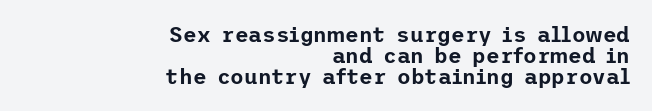
The image shows 21 px text type, upright; set right-aligned, tight line spacing (0.99x), normal letter spacing, not underlined.
